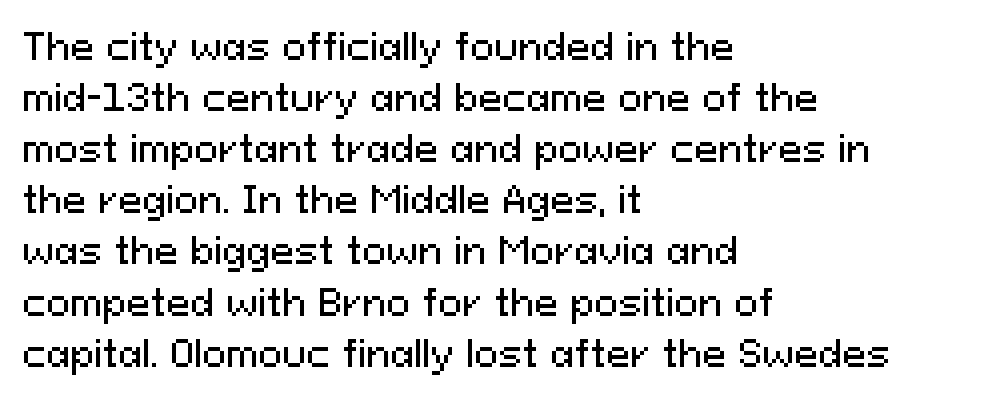
{"serif": "no", "italic": "no", "width": "normal", "stroke_contrast": "medium", "x_height": "medium", "monospaced": "no", "underline": "no", "align": "left", "line_spacing": "normal", "line_spacing_ratio": 1.42, "letter_spacing": "normal", "letter_spacing_em": 0.0, "glyph_px": 36}
